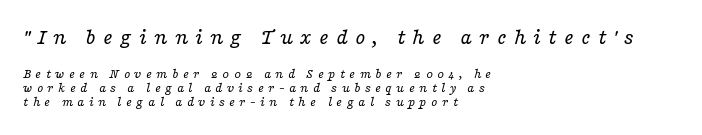
Q: Is the text bold? A: No.
Q: Is the text italic (slanted)? A: Yes, it leans right by about 16 degrees.
Q: Is the text underlined? A: No.
Q: How is the paragraph aligned? A: Left-aligned.
Q: Is the spacing between letters normal or unusually wide? A: Unusually wide.
Q: Is the spacing between lines tight, normal or loose? A: Tight.
Q: Which block of text is set in a larger size, the first (top) or the second (bottom)? A: The first (top) one.
